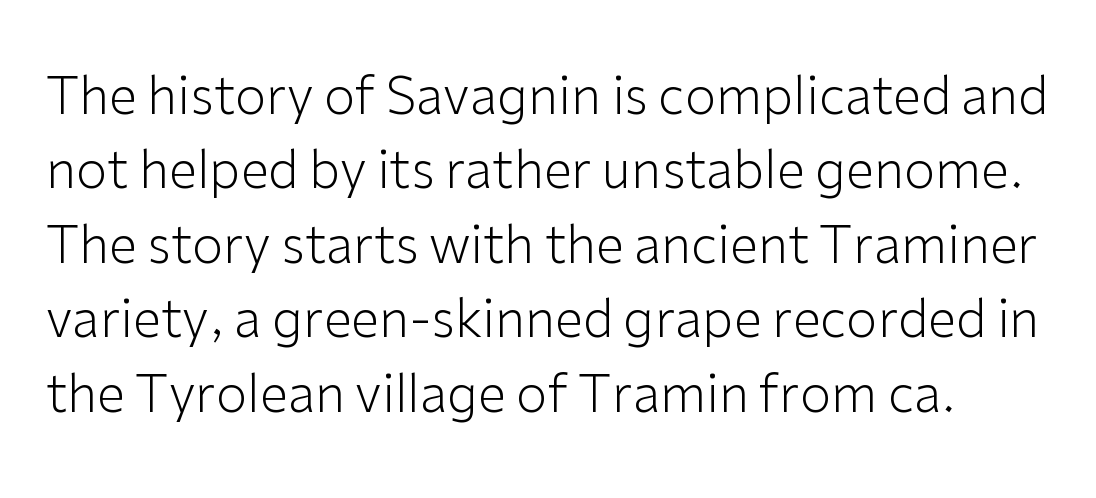
{"serif": "no", "italic": "no", "bold": "no", "weight": "light", "width": "normal", "stroke_contrast": "low", "x_height": "medium", "monospaced": "no", "underline": "no", "line_spacing": "normal", "line_spacing_ratio": 1.46, "letter_spacing": "normal", "letter_spacing_em": 0.0, "glyph_px": 51}
